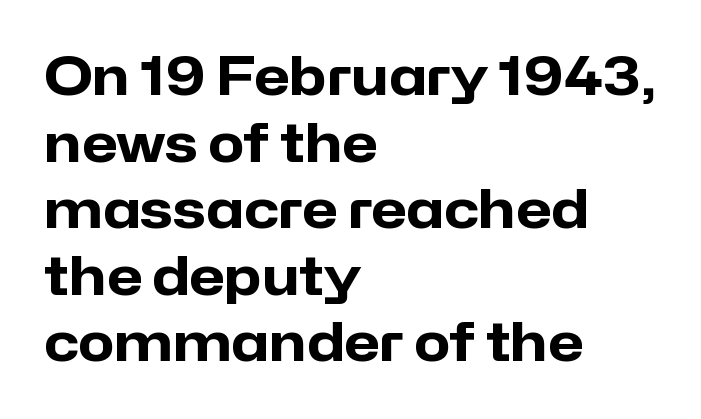
Nobody drew a line under any word here. How are the letters spaced? Ordinarily, with no added tracking. These lines carry a lot of weight — the face is fully bold. A roman cut, with each character standing at attention. Line starts are locked; line ends wander.
